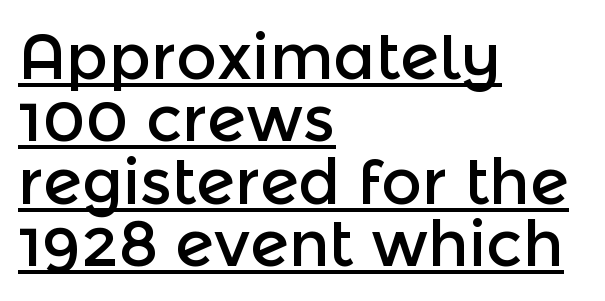
Q: Is the text italic (slanted)? A: No, it is upright.
Q: Is the typeface a serif or a sans-serif typeface? A: Sans-serif.
Q: Is the text underlined? A: Yes.
Q: How is the paragraph aligned? A: Left-aligned.
Q: Is the spacing between letters normal or unusually wide? A: Normal.
Q: Is the spacing between lines tight, normal or loose? A: Tight.
Q: Width (condensed, normal, or wide)? A: Normal.
Q: x-height? A: Medium.
Q: Monospaced? A: No.
